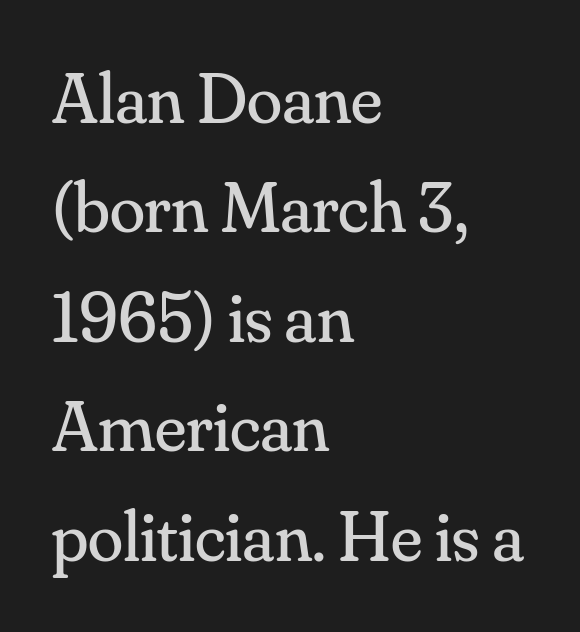
{"serif": "yes", "italic": "no", "bold": "no", "weight": "regular", "width": "normal", "stroke_contrast": "medium", "x_height": "small", "monospaced": "no", "underline": "no", "align": "left", "line_spacing": "normal", "line_spacing_ratio": 1.52, "letter_spacing": "normal", "letter_spacing_em": 0.0, "glyph_px": 72}
